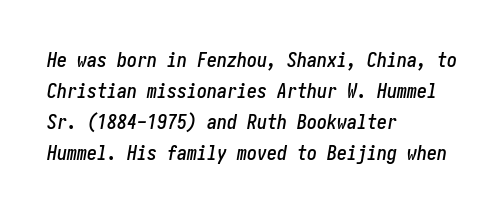
{"italic": "yes", "lean": "right", "slant_degrees": 10, "underline": "no", "align": "left", "line_spacing": "normal", "line_spacing_ratio": 1.55, "letter_spacing": "normal", "letter_spacing_em": 0.0, "glyph_px": 20}
